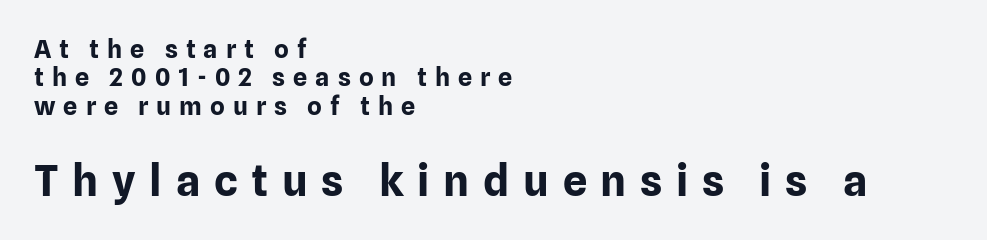
Q: Is the text bold? A: Yes.
Q: Is the text italic (slanted)? A: No, it is upright.
Q: Is the typeface a serif or a sans-serif typeface? A: Sans-serif.
Q: Is the text underlined? A: No.
Q: How is the paragraph aligned? A: Left-aligned.
Q: Is the spacing between letters normal or unusually wide? A: Unusually wide.
Q: Is the spacing between lines tight, normal or loose? A: Tight.
Q: Which block of text is set in a larger size, the first (top) or the second (bottom)? A: The second (bottom) one.
Q: Width (condensed, normal, or wide)? A: Normal.
Q: Stroke contrast? A: Low.
Q: x-height? A: Medium.
Q: Monospaced? A: No.
